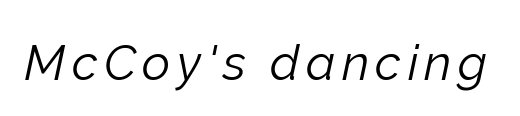
The baseline area is clear. When letters slant like this, we call the style italic. This reads as an unemphasized weight, regular at the heaviest. This sample has the flowing, uneven cadence of proportional lettering.
